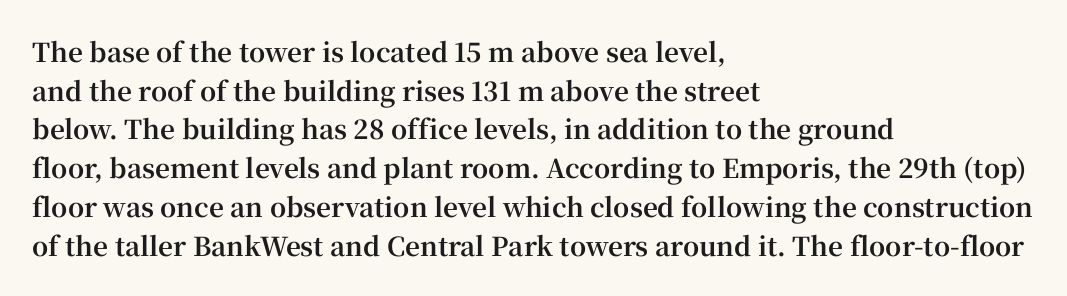
{"italic": "no", "bold": "yes", "underline": "no", "align": "left", "line_spacing": "normal", "line_spacing_ratio": 1.49, "letter_spacing": "normal", "letter_spacing_em": 0.0, "glyph_px": 26}
